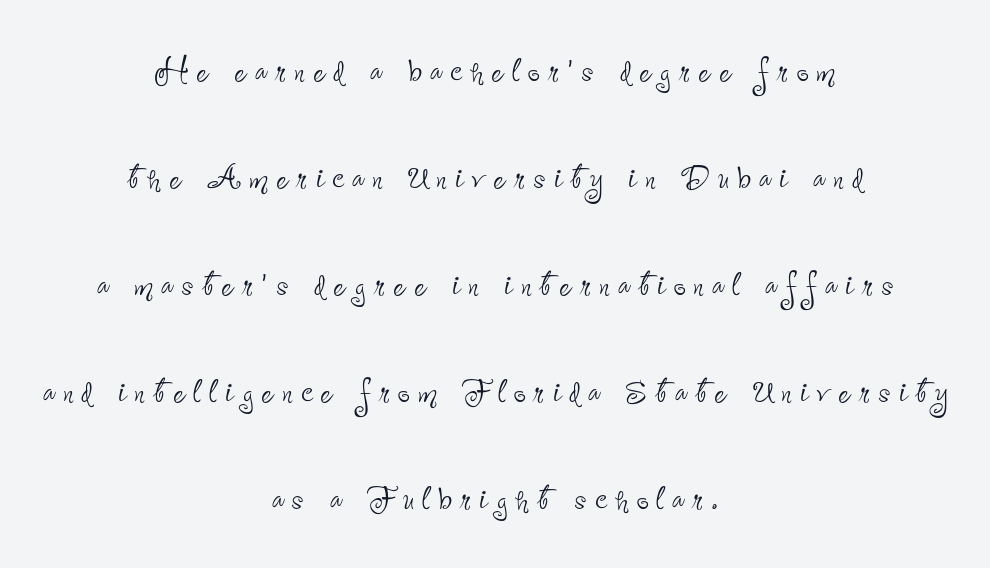
Q: Is the text bold? A: No.
Q: Is the text italic (slanted)? A: Yes.
Q: Is the typeface a serif or a sans-serif typeface? A: Sans-serif.
Q: Is the text underlined? A: No.
Q: How is the paragraph aligned? A: Centered.
Q: Is the spacing between lines tight, normal or loose? A: Loose.
Q: Width (condensed, normal, or wide)? A: Condensed.
Q: Stroke contrast? A: Low.
Q: x-height? A: Small.
Q: Monospaced? A: No.
